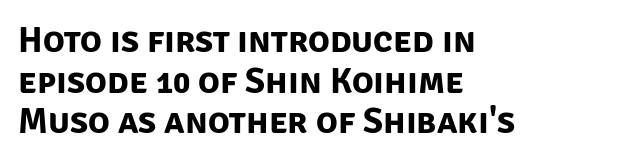
Q: Is the text bold? A: Yes.
Q: Is the typeface a serif or a sans-serif typeface? A: Sans-serif.
Q: Is the text underlined? A: No.
Q: How is the paragraph aligned? A: Left-aligned.
Q: Is the spacing between letters normal or unusually wide? A: Normal.
Q: Is the spacing between lines tight, normal or loose? A: Tight.
Q: Width (condensed, normal, or wide)? A: Normal.
Q: Stroke contrast? A: Low.
Q: x-height? A: Large.
Q: Monospaced? A: No.
